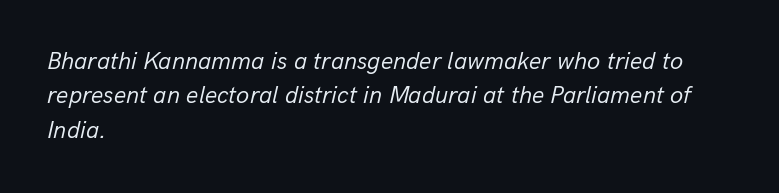
Q: Is the text bold? A: No.
Q: Is the text italic (slanted)? A: Yes, it leans right by about 13 degrees.
Q: Is the text underlined? A: No.
Q: How is the paragraph aligned? A: Left-aligned.
Q: Is the spacing between letters normal or unusually wide? A: Normal.
Q: Is the spacing between lines tight, normal or loose? A: Normal.
